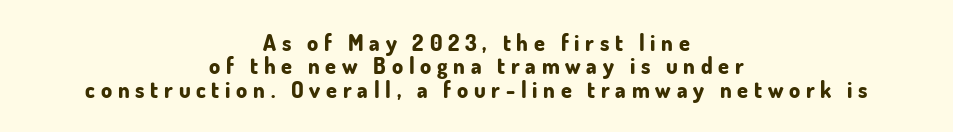
{"italic": "no", "bold": "yes", "underline": "no", "align": "center", "line_spacing": "tight", "line_spacing_ratio": 1.06, "letter_spacing": "wide", "letter_spacing_em": 0.26, "glyph_px": 22}
